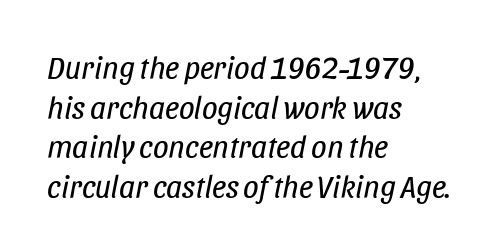
The image shows 31 px regular-weight, condensed type, italic (leaning right); set left-aligned, normal line spacing (1.28x), normal letter spacing, not underlined; low stroke contrast and a large x-height.
